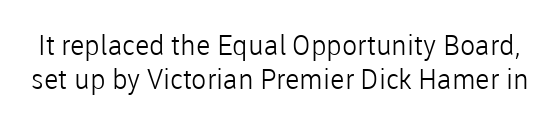
The image shows 28 px light sans-serif type, upright; set line spacing 1.22x, normal letter spacing, not underlined; low stroke contrast and a medium x-height.
